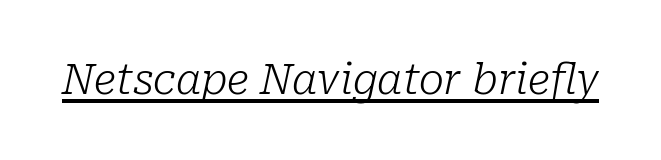
Q: Is the text bold? A: No.
Q: Is the text italic (slanted)? A: Yes, it leans right by about 10 degrees.
Q: Is the typeface a serif or a sans-serif typeface? A: Serif.
Q: Is the text underlined? A: Yes.
Q: Is the spacing between letters normal or unusually wide? A: Normal.
Q: Width (condensed, normal, or wide)? A: Normal.
Q: Stroke contrast? A: Low.
Q: x-height? A: Medium.
Q: Monospaced? A: No.
